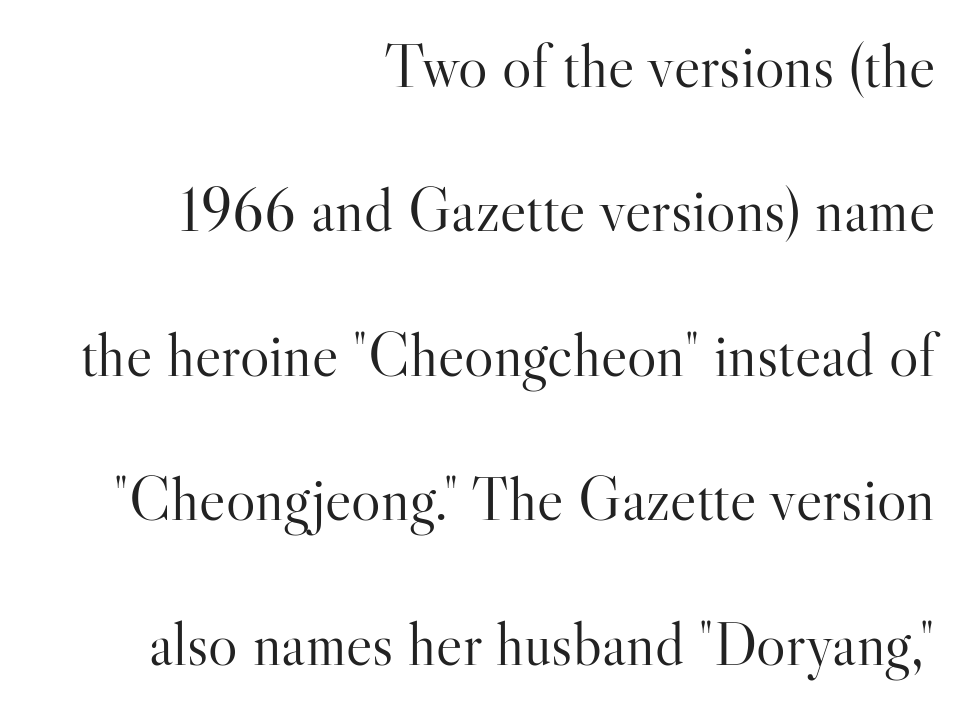
Quick note: underline off. Proportional: the letters do not fall into vertical columns. The block of text is sparse from top to bottom, with ample space between rows. The gaps between neighbouring characters are ordinary and unremarkable.
